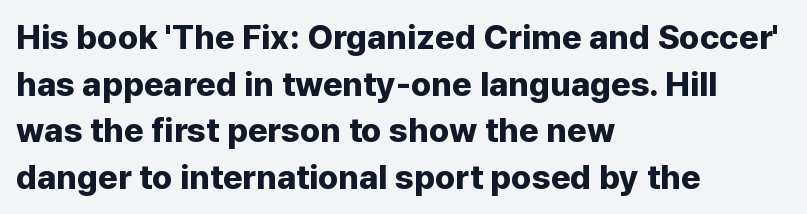
Q: Is the text bold? A: Yes.
Q: Is the text italic (slanted)? A: No, it is upright.
Q: Is the typeface a serif or a sans-serif typeface? A: Sans-serif.
Q: Is the text underlined? A: No.
Q: How is the paragraph aligned? A: Left-aligned.
Q: Is the spacing between letters normal or unusually wide? A: Normal.
Q: Is the spacing between lines tight, normal or loose? A: Normal.
Q: Width (condensed, normal, or wide)? A: Normal.
Q: Stroke contrast? A: Low.
Q: x-height? A: Medium.
Q: Monospaced? A: No.
